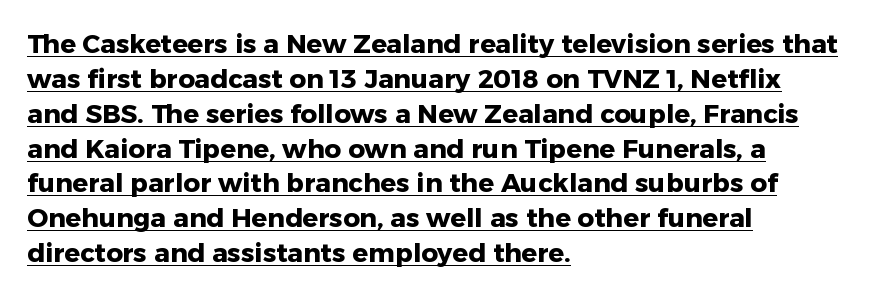
The passage shown is underscored from start to finish. If you drew a line through each stem, it would be perfectly vertical. The rendering uses a moderate line-height, typical for paragraphs. Honestly, the letter spacing is just normal — you wouldn't notice it. Line starts are locked; line ends wander. The strokes are fattened all the way to bold.
